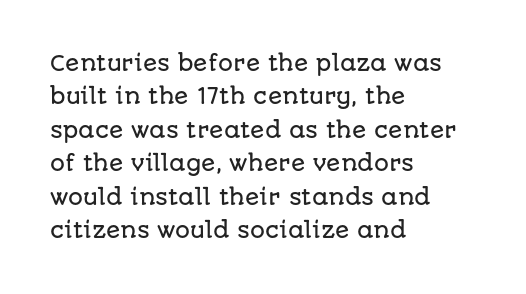
Nobody drew a line under any word here. A student would call this left alignment; a typographer would say flush left, rag right. Rendered with straight, roman letterforms. In terms of leading, this rendering sits right in the middle. Characters follow at the spacing the type designer built in.
